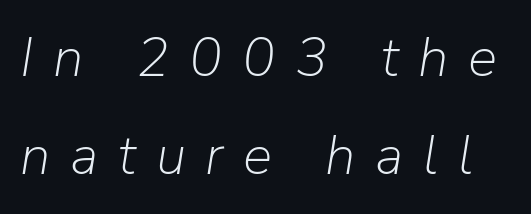
Q: Is the text bold? A: No.
Q: Is the text italic (slanted)? A: Yes, it leans right by about 9 degrees.
Q: Is the text underlined? A: No.
Q: Is the spacing between letters normal or unusually wide? A: Unusually wide.
Q: Width (condensed, normal, or wide)? A: Normal.
Q: Stroke contrast? A: Low.
Q: x-height? A: Medium.
Q: Monospaced? A: No.
